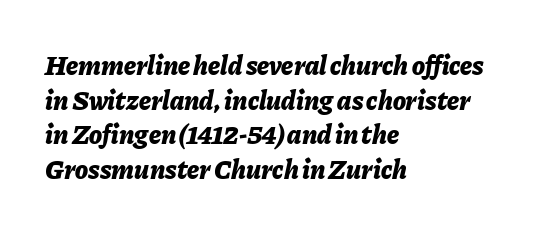
{"italic": "yes", "lean": "right", "slant_degrees": 11, "bold": "yes", "underline": "no", "align": "left", "line_spacing": "normal", "line_spacing_ratio": 1.28, "letter_spacing": "normal", "letter_spacing_em": 0.0, "glyph_px": 27}
